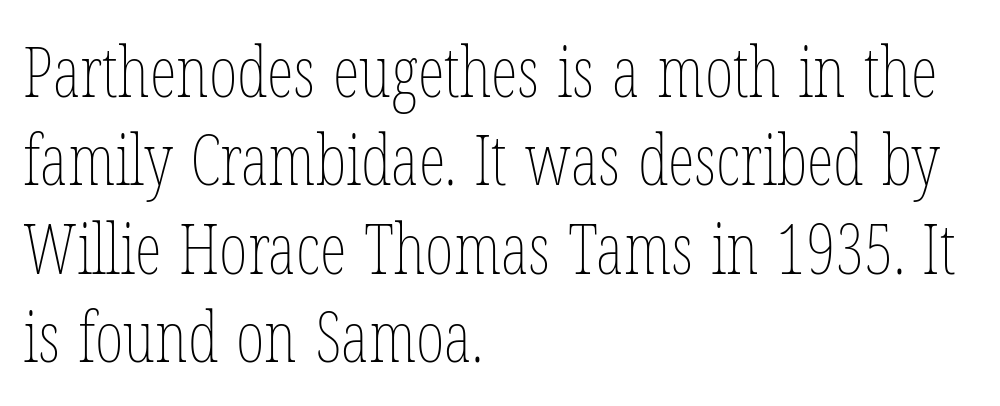
Default kerning and tracking; the words read as compact shapes. Regular leading. The letters stand upright; this is a roman face. Stroke thickness stays within the range of a standard reading face or lighter.
